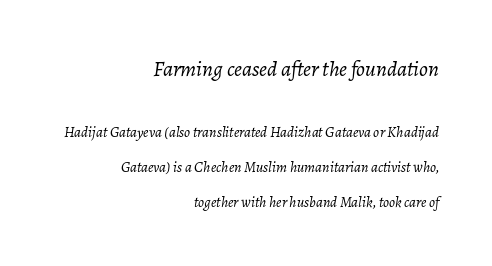
The image shows 22 px text type, italic (leaning right); set right-aligned, loose line spacing (2.31x), normal letter spacing, not underlined; the first (top) block is 1.47x larger.
